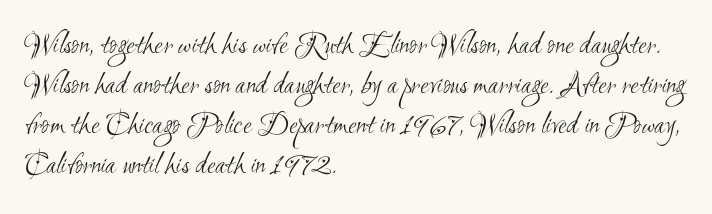
Honestly, the row spacing looks completely unremarkable. Note the varied advance widths — an 'i' is clearly narrower than an 'm'. Descenders hang freely into open space. A typesetter would call this zero additional tracking. The passage shown is typeset with a sans-serif family.
